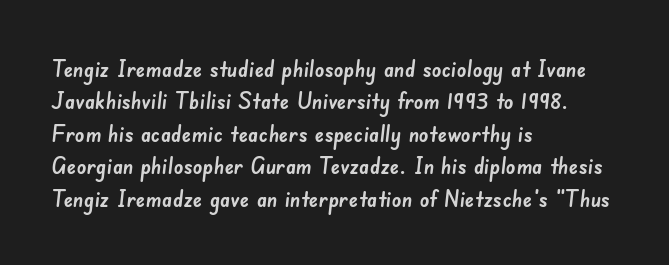
Q: Is the text underlined? A: No.
Q: How is the paragraph aligned? A: Left-aligned.
Q: Is the spacing between letters normal or unusually wide? A: Normal.
Q: Is the spacing between lines tight, normal or loose? A: Normal.
